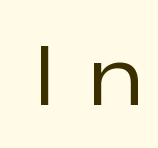
The image shows 80 px regular-weight sans-serif type, upright; set unusually wide letter spacing (+0.44 em), not underlined; low stroke contrast and a medium x-height.
